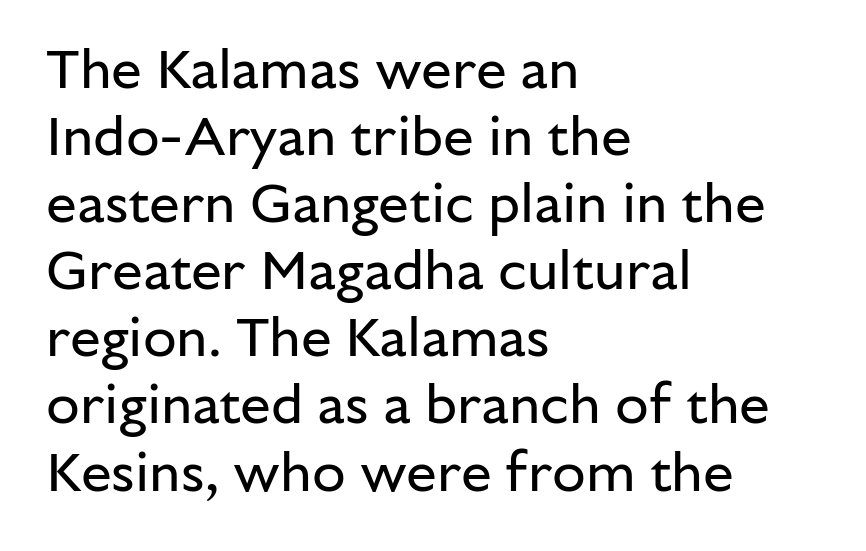
The image shows 55 px regular-weight sans-serif type, upright; set left-aligned, line spacing 1.22x, normal letter spacing, not underlined; low stroke contrast and a medium x-height.
